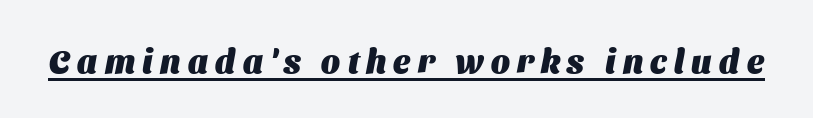
The image shows 33 px heavy sans-serif type; set unusually wide letter spacing (+0.22 em), underlined; medium stroke contrast and a medium x-height.
